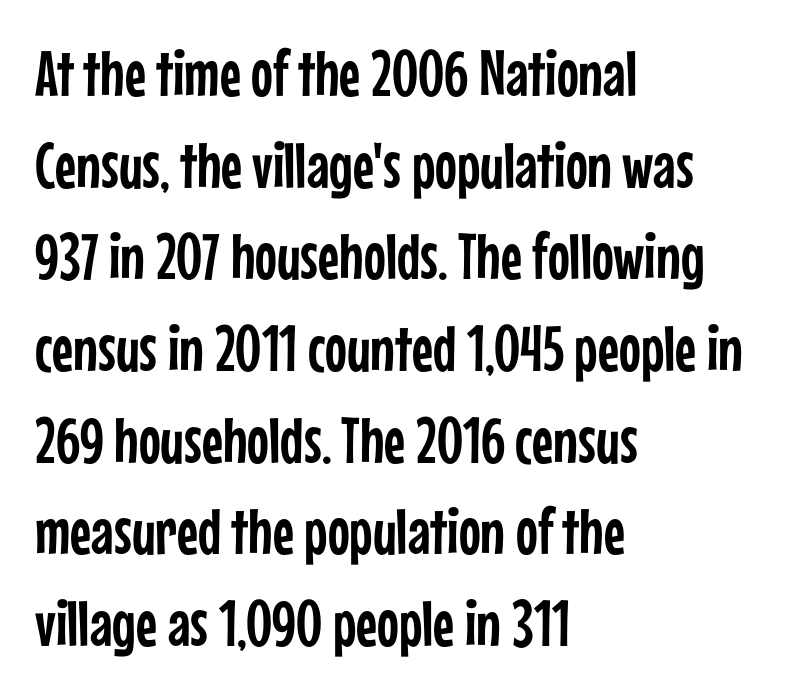
The image shows 65 px condensed sans-serif type, upright; set left-aligned, normal line spacing (1.41x), normal letter spacing, not underlined; low stroke contrast and a medium x-height.
